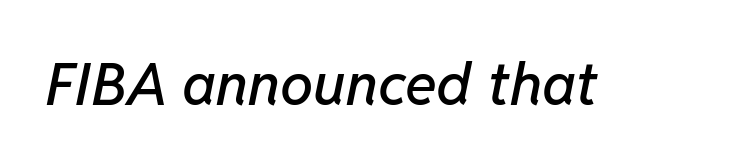
Q: Is the text italic (slanted)? A: Yes, it leans right by about 11 degrees.
Q: Is the text underlined? A: No.
Q: Is the spacing between letters normal or unusually wide? A: Normal.
Q: Width (condensed, normal, or wide)? A: Normal.
Q: Stroke contrast? A: Low.
Q: x-height? A: Medium.
Q: Monospaced? A: No.
